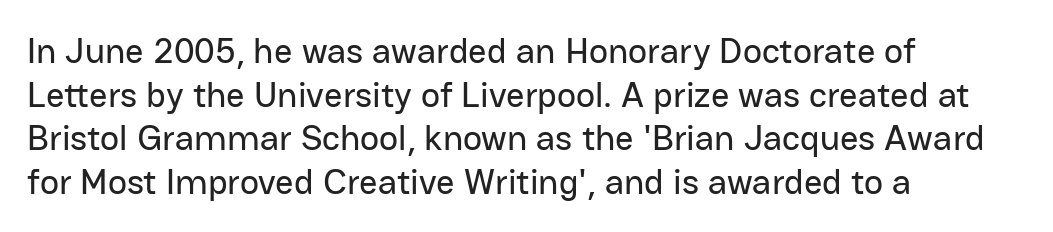
Examine the stroke ends and you'll find no serifs. This sample has the flowing, uneven cadence of proportional lettering. In terms of posture, this sample is upright. The rag falls on the right side of this text block. Inter-character spacing is left at the font's built-in metrics.
